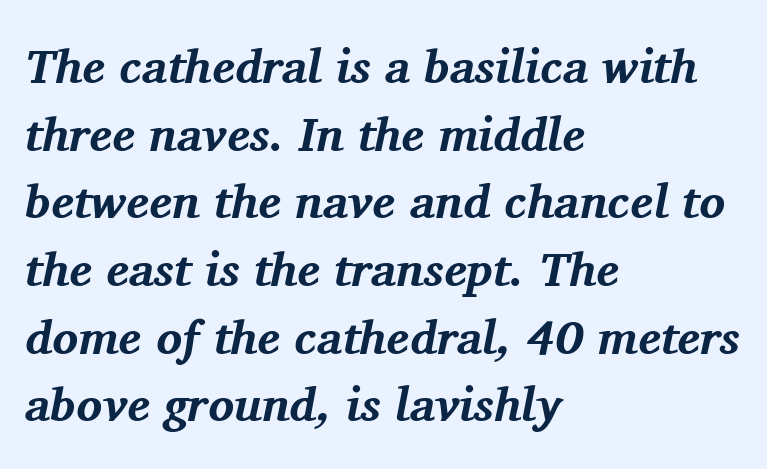
Q: Is the text bold? A: Yes.
Q: Is the text italic (slanted)? A: Yes, it leans right by about 11 degrees.
Q: Is the typeface a serif or a sans-serif typeface? A: Serif.
Q: Is the text underlined? A: No.
Q: How is the paragraph aligned? A: Left-aligned.
Q: Is the spacing between letters normal or unusually wide? A: Normal.
Q: Is the spacing between lines tight, normal or loose? A: Normal.
Q: Width (condensed, normal, or wide)? A: Normal.
Q: Stroke contrast? A: Medium.
Q: x-height? A: Medium.
Q: Monospaced? A: No.
